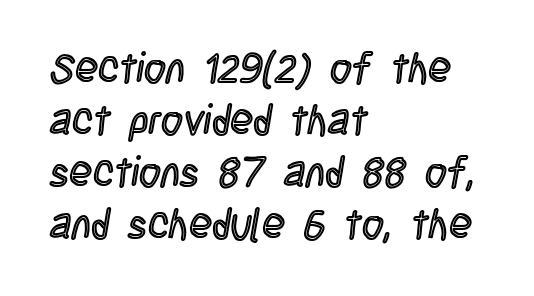
{"width": "condensed", "x_height": "large", "monospaced": "no", "underline": "no", "align": "left", "line_spacing_ratio": 1.24, "letter_spacing": "normal", "letter_spacing_em": 0.0, "glyph_px": 42}
